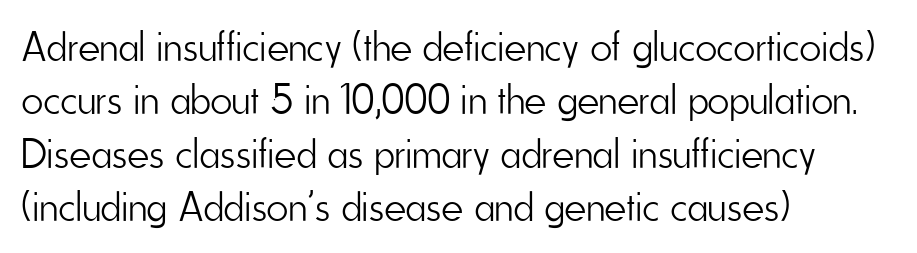
The image shows 42 px light, condensed sans-serif type, upright; set left-aligned, normal line spacing (1.27x), normal letter spacing, not underlined; low stroke contrast and a small x-height.
